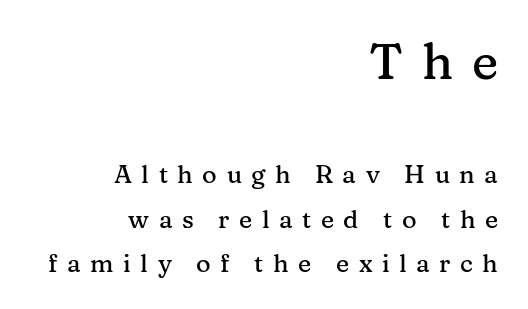
The image shows 50 px serif type, upright; set right-aligned, line spacing 1.77x, unusually wide letter spacing (+0.38 em), not underlined; the first (top) block is 2.0x larger; medium stroke contrast and a medium x-height.
